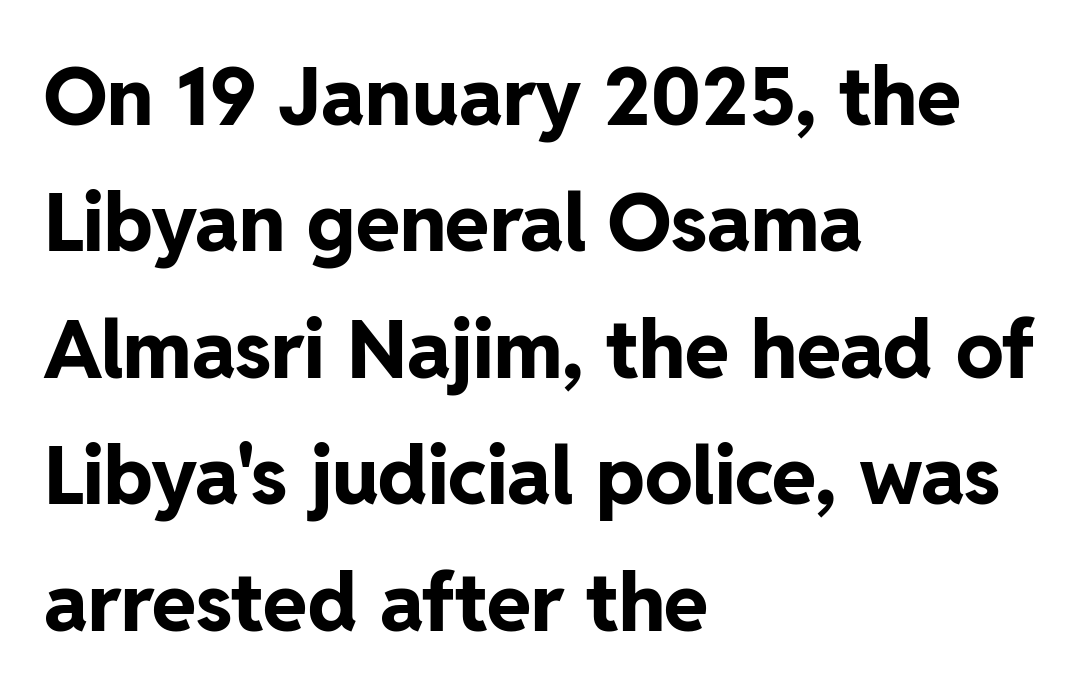
The ragged edge is on the right, which tells us the setting is flush left. This block has exactly the height ordinary leading produces. Note the varied advance widths — an 'i' is clearly narrower than an 'm'. Default kerning and tracking; the words read as compact shapes. Type without underlining. To sum up the face: it is a sans, with no serifs.
